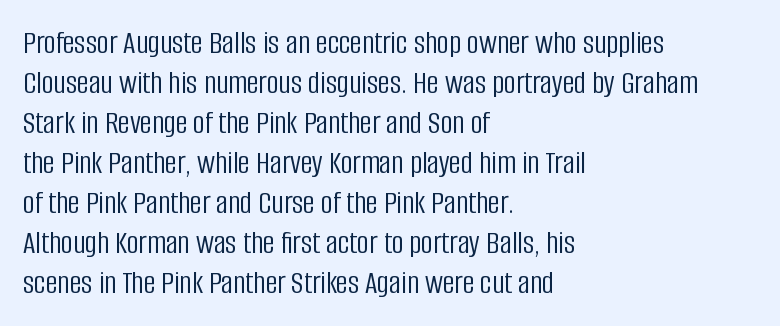
{"serif": "no", "italic": "no", "bold": "no", "weight": "light", "width": "condensed", "stroke_contrast": "low", "x_height": "large", "monospaced": "no", "underline": "no", "align": "left", "line_spacing_ratio": 1.21, "letter_spacing": "normal", "letter_spacing_em": 0.0, "glyph_px": 33}
